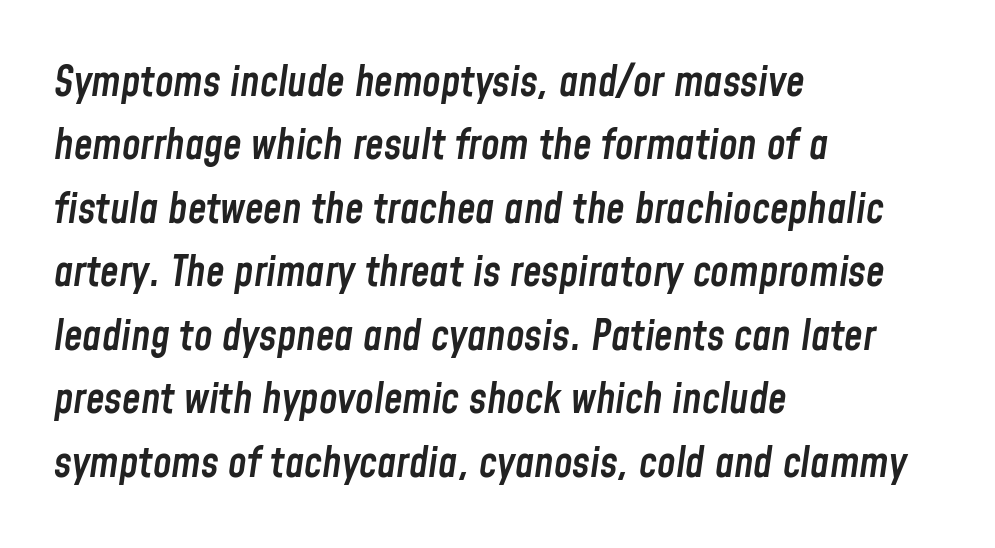
Q: Is the text bold? A: Semi-bold.
Q: Is the text italic (slanted)? A: Yes, it leans right by about 8 degrees.
Q: Is the text underlined? A: No.
Q: How is the paragraph aligned? A: Left-aligned.
Q: Is the spacing between letters normal or unusually wide? A: Normal.
Q: Is the spacing between lines tight, normal or loose? A: Normal.
Q: Width (condensed, normal, or wide)? A: Condensed.
Q: Stroke contrast? A: Low.
Q: x-height? A: Medium.
Q: Monospaced? A: No.
